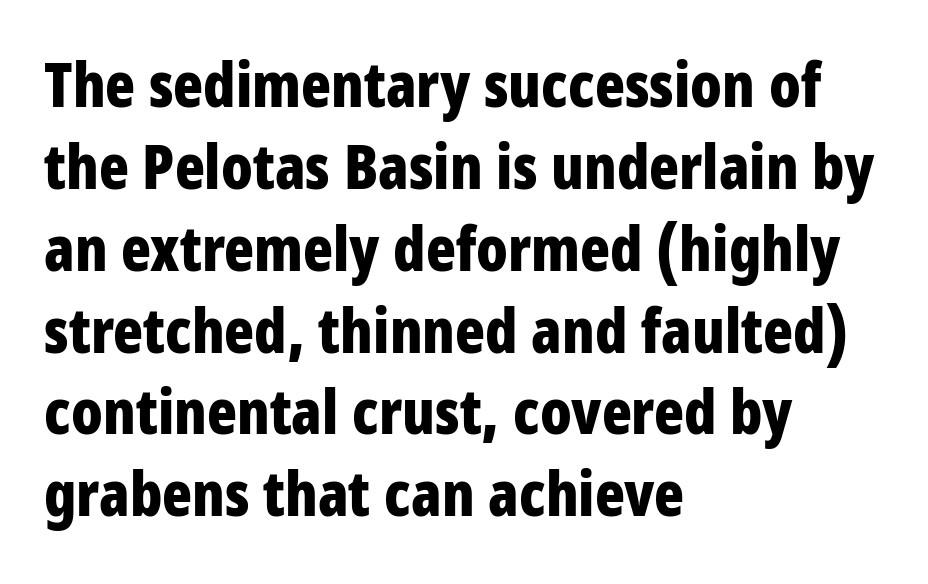
The face used here is a sans, in the tradition of grotesques and geometrics. Underlining? Definitely not there. Notice how thick the strokes are: this is what a full bold looks like. Italic: no, the glyphs are upright roman. Honestly, the row spacing looks completely unremarkable.
